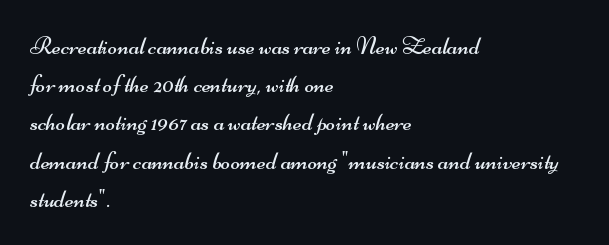
Every row of glyphs begins at an identical x-position on the left. The designer left line spacing at the default. No extra ink here — the face is not bold. Short note: letters normally spaced. The area under the type is left untouched.
